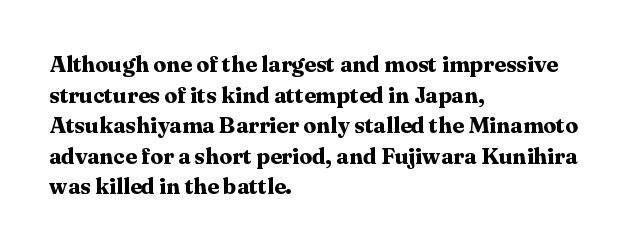
Q: Is the text bold? A: Yes.
Q: Is the text italic (slanted)? A: No, it is upright.
Q: Is the text underlined? A: No.
Q: How is the paragraph aligned? A: Left-aligned.
Q: Is the spacing between letters normal or unusually wide? A: Normal.
Q: Is the spacing between lines tight, normal or loose? A: Normal.
